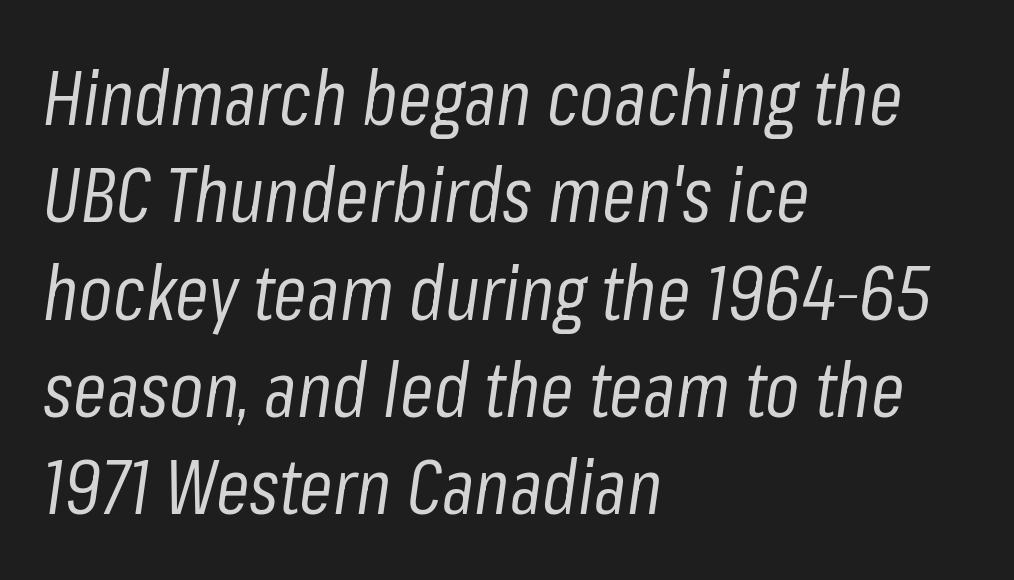
Normally led — the rows are evenly, conventionally spaced. Default kerning and tracking; the words read as compact shapes. An italicized treatment has been applied to the whole sample. Spacing verdict: proportional, widths tailored to each character. Layout note: lines flush left.
